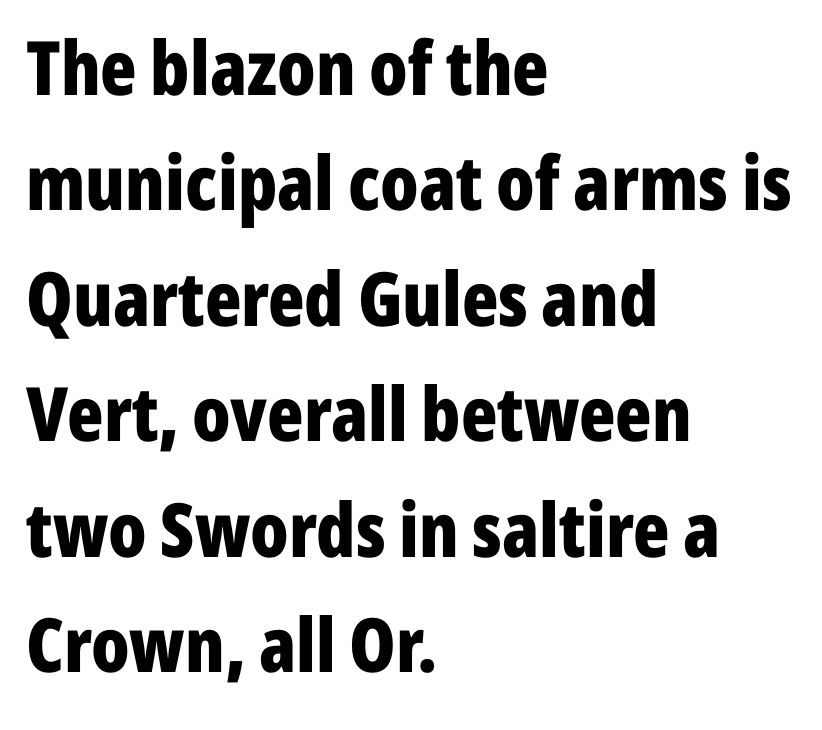
The image shows 75 px bold, condensed sans-serif type, upright; set left-aligned, normal line spacing (1.54x), normal letter spacing, not underlined; low stroke contrast and a medium x-height.
